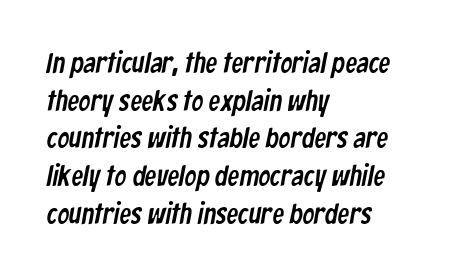
The image shows 29 px condensed sans-serif type; set left-aligned, normal line spacing (1.3x), normal letter spacing, not underlined; low stroke contrast and a medium x-height.
